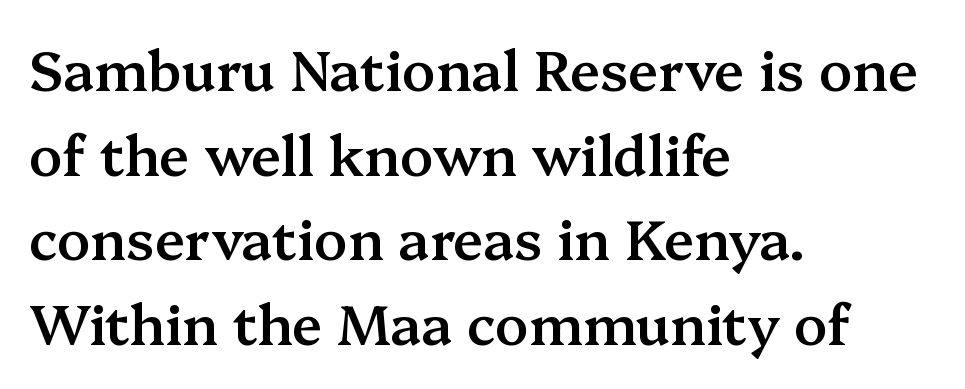
Q: Is the text bold? A: Semi-bold.
Q: Is the text italic (slanted)? A: No, it is upright.
Q: Is the typeface a serif or a sans-serif typeface? A: Serif.
Q: Is the text underlined? A: No.
Q: How is the paragraph aligned? A: Left-aligned.
Q: Is the spacing between letters normal or unusually wide? A: Normal.
Q: Is the spacing between lines tight, normal or loose? A: Normal.
Q: Width (condensed, normal, or wide)? A: Normal.
Q: Stroke contrast? A: Medium.
Q: x-height? A: Medium.
Q: Monospaced? A: No.
